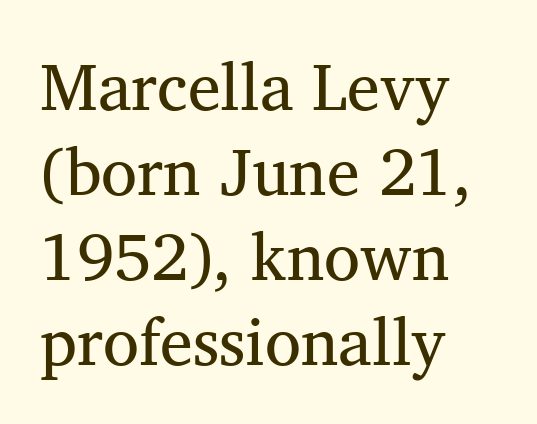
Q: Is the text italic (slanted)? A: No, it is upright.
Q: Is the typeface a serif or a sans-serif typeface? A: Serif.
Q: Is the text underlined? A: No.
Q: How is the paragraph aligned? A: Left-aligned.
Q: Is the spacing between letters normal or unusually wide? A: Normal.
Q: Is the spacing between lines tight, normal or loose? A: Normal.
Q: Width (condensed, normal, or wide)? A: Normal.
Q: Stroke contrast? A: Medium.
Q: x-height? A: Medium.
Q: Monospaced? A: No.
